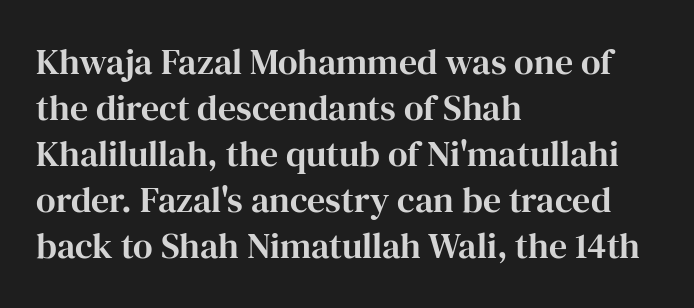
{"serif": "yes", "italic": "no", "width": "normal", "stroke_contrast": "high", "x_height": "medium", "monospaced": "no", "underline": "no", "align": "left", "line_spacing": "normal", "line_spacing_ratio": 1.28, "letter_spacing": "normal", "letter_spacing_em": 0.0, "glyph_px": 36}
